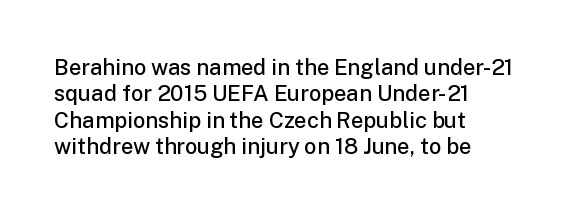
The image shows 22 px text type, upright; set left-aligned, line spacing 1.2x, normal letter spacing, not underlined.
